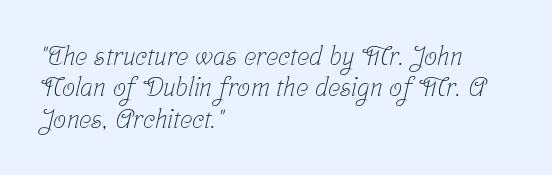
The image shows 26 px text type; set left-aligned, line spacing 1.21x, normal letter spacing, not underlined.
